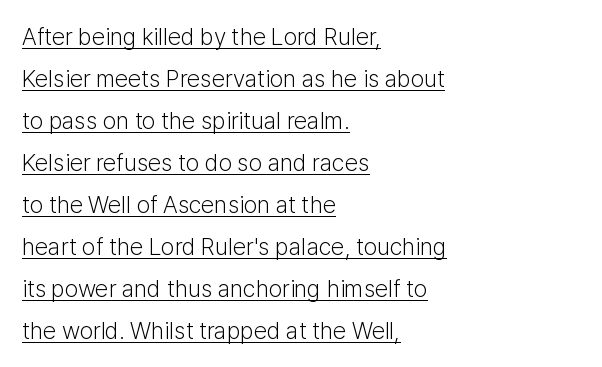
Counters stay open thanks to moderate or lighter strokes. These lines were composed using upright roman letters. This sample is left-justified, so line endings fall wherever the words run out. Every word sits above its own underline. A typesetter would call this zero additional tracking.
